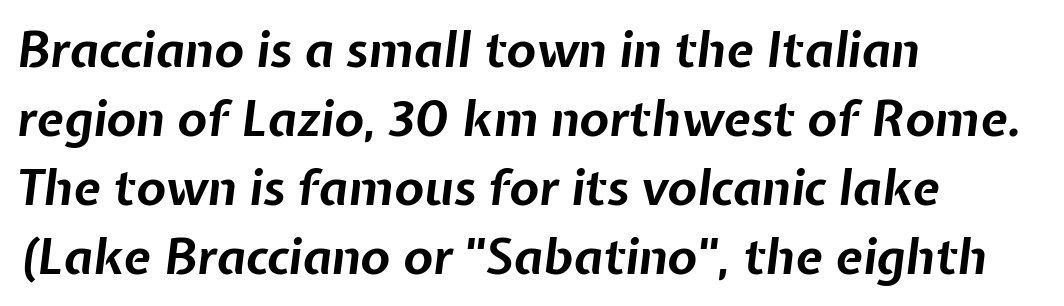
{"italic": "yes", "lean": "right", "slant_degrees": 7, "bold": "yes", "weight": "bold", "width": "normal", "stroke_contrast": "low", "x_height": "medium", "monospaced": "no", "underline": "no", "align": "left", "line_spacing": "normal", "line_spacing_ratio": 1.41, "letter_spacing": "normal", "letter_spacing_em": 0.0, "glyph_px": 49}
